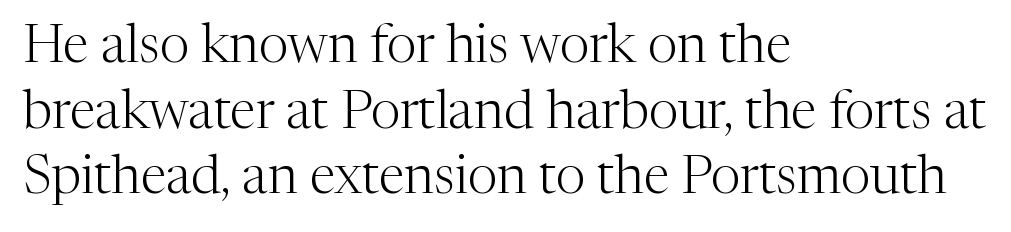
Line starts are locked; line ends wander. This is not heavy type; no bold has been used. The string is rendered with underlining switched off. The passage shown is typed in a proportional face where columns would drift.
